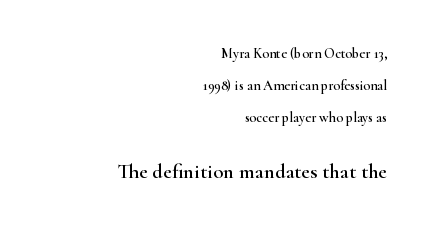
Q: Is the text italic (slanted)? A: No, it is upright.
Q: Is the text underlined? A: No.
Q: How is the paragraph aligned? A: Right-aligned.
Q: Is the spacing between letters normal or unusually wide? A: Normal.
Q: Is the spacing between lines tight, normal or loose? A: Loose.
Q: Which block of text is set in a larger size, the first (top) or the second (bottom)? A: The second (bottom) one.
